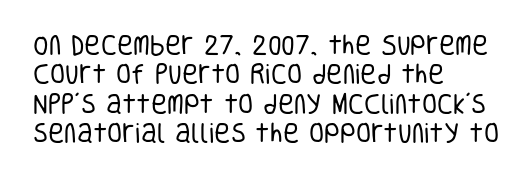
Q: Is the text bold? A: No.
Q: Is the text italic (slanted)? A: No, it is upright.
Q: Is the text underlined? A: No.
Q: How is the paragraph aligned? A: Left-aligned.
Q: Is the spacing between letters normal or unusually wide? A: Normal.
Q: Is the spacing between lines tight, normal or loose? A: Normal.
